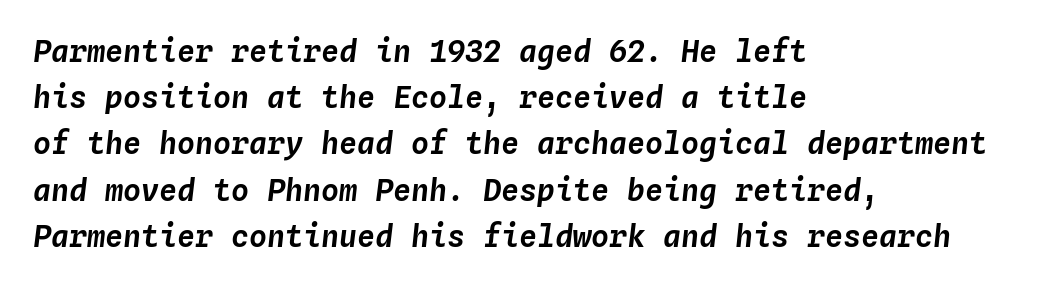
Q: Is the text italic (slanted)? A: Yes, it leans right by about 4 degrees.
Q: Is the text underlined? A: No.
Q: How is the paragraph aligned? A: Left-aligned.
Q: Is the spacing between letters normal or unusually wide? A: Normal.
Q: Is the spacing between lines tight, normal or loose? A: Normal.
Q: Width (condensed, normal, or wide)? A: Normal.
Q: Stroke contrast? A: Low.
Q: x-height? A: Medium.
Q: Monospaced? A: Yes.
